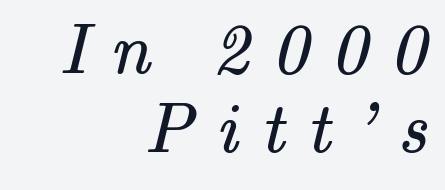
The image shows 72 px regular-weight serif type; set right-aligned, tight line spacing (1.1x), unusually wide letter spacing (+0.31 em), not underlined; medium stroke contrast and a small x-height.
